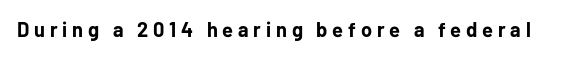
Q: Is the text bold? A: Yes.
Q: Is the text italic (slanted)? A: No, it is upright.
Q: Is the text underlined? A: No.
Q: Is the spacing between letters normal or unusually wide? A: Unusually wide.
